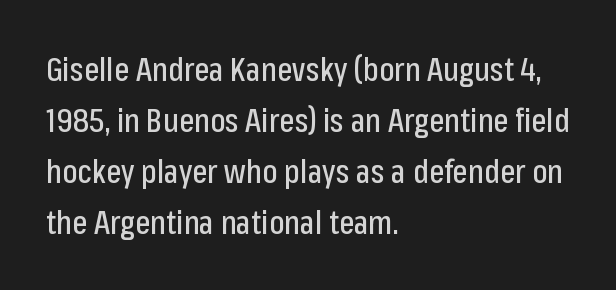
Q: Is the text italic (slanted)? A: No, it is upright.
Q: Is the typeface a serif or a sans-serif typeface? A: Sans-serif.
Q: Is the text underlined? A: No.
Q: How is the paragraph aligned? A: Left-aligned.
Q: Is the spacing between letters normal or unusually wide? A: Normal.
Q: Is the spacing between lines tight, normal or loose? A: Normal.
Q: Width (condensed, normal, or wide)? A: Condensed.
Q: Stroke contrast? A: Low.
Q: x-height? A: Medium.
Q: Monospaced? A: No.
